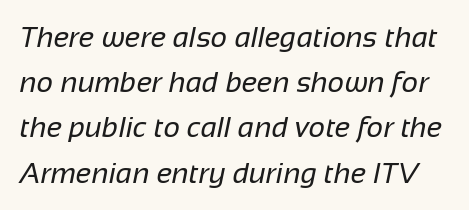
Q: Is the text bold? A: No.
Q: Is the typeface a serif or a sans-serif typeface? A: Sans-serif.
Q: Is the text underlined? A: No.
Q: Is the spacing between letters normal or unusually wide? A: Normal.
Q: Is the spacing between lines tight, normal or loose? A: Normal.
Q: Width (condensed, normal, or wide)? A: Normal.
Q: Stroke contrast? A: Low.
Q: x-height? A: Medium.
Q: Monospaced? A: No.
